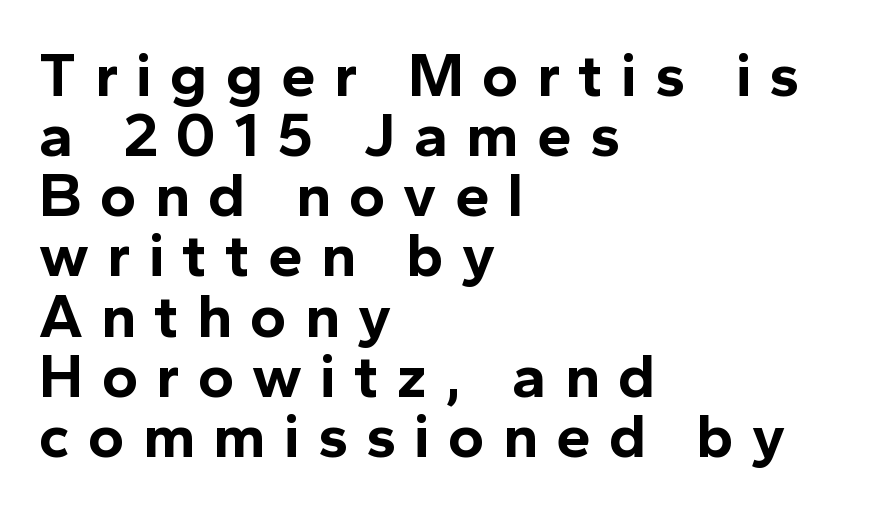
Underlining? Definitely not there. The text block is weighted toward the left margin, trailing off unevenly rightward. The letters advance in unequal steps, a hallmark of proportional type. One glance says dense: line gaps are narrower than usual. If you drew a line through each stem, it would be perfectly vertical.
